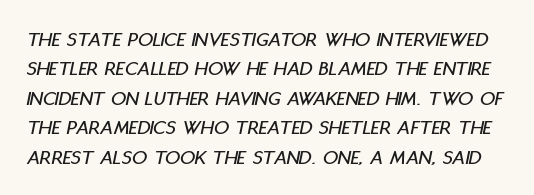
Q: Is the text italic (slanted)? A: Yes, it leans right by about 11 degrees.
Q: Is the text underlined? A: No.
Q: Is the spacing between letters normal or unusually wide? A: Normal.
Q: Is the spacing between lines tight, normal or loose? A: Normal.
